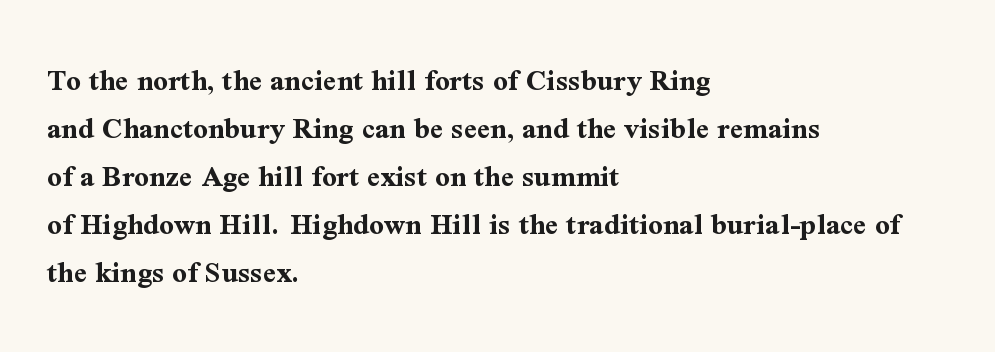
Vertically, the passage feels balanced, rows spaced as you'd expect. You could not count columns in this text — the font is proportionally spaced. The setting favours the left margin, as ordinary paragraphs usually do. Honestly, the letter spacing is just normal — you wouldn't notice it.
